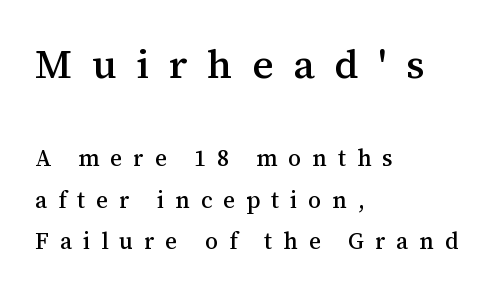
{"serif": "yes", "italic": "no", "width": "normal", "stroke_contrast": "medium", "x_height": "medium", "monospaced": "no", "underline": "no", "align": "left", "line_spacing_ratio": 1.81, "letter_spacing": "wide", "letter_spacing_em": 0.48, "larger_block": "first", "size_ratio": 1.78, "glyph_px": 41}
